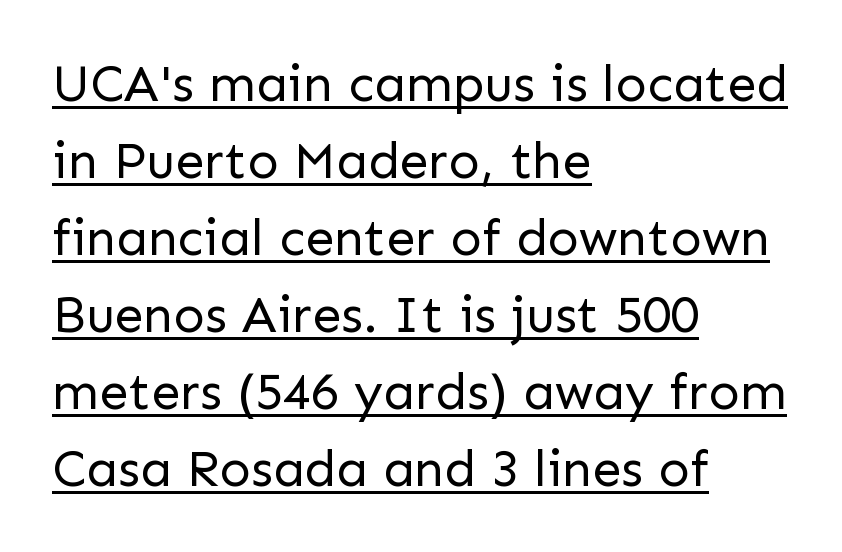
Q: Is the text bold? A: No.
Q: Is the text italic (slanted)? A: No, it is upright.
Q: Is the typeface a serif or a sans-serif typeface? A: Sans-serif.
Q: Is the text underlined? A: Yes.
Q: How is the paragraph aligned? A: Left-aligned.
Q: Is the spacing between letters normal or unusually wide? A: Normal.
Q: Is the spacing between lines tight, normal or loose? A: Normal.
Q: Width (condensed, normal, or wide)? A: Normal.
Q: Stroke contrast? A: Low.
Q: x-height? A: Medium.
Q: Monospaced? A: No.
